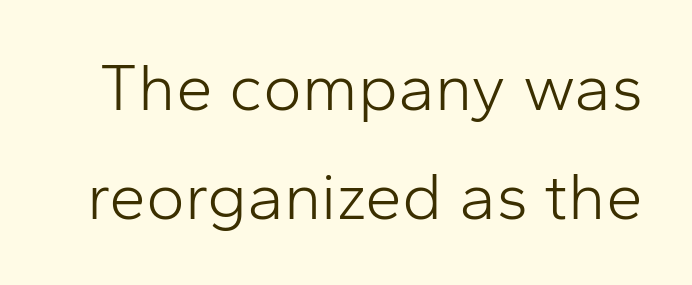
Posture: vertical. The font sits on the lighter half of the weight spectrum, regular included. Do the characters align in a grid? No, the font is proportional. The passage shown has conventional tracking throughout. Clear beneath every line of the passage.
